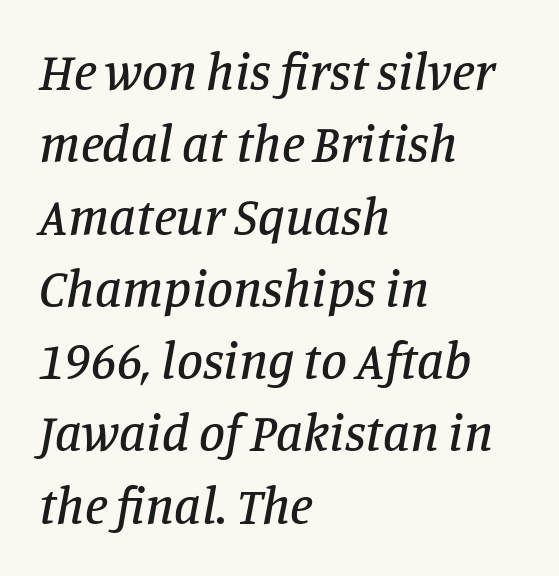
Q: Is the text italic (slanted)? A: Yes, it leans right by about 11 degrees.
Q: Is the typeface a serif or a sans-serif typeface? A: Serif.
Q: Is the text underlined? A: No.
Q: How is the paragraph aligned? A: Left-aligned.
Q: Is the spacing between letters normal or unusually wide? A: Normal.
Q: Is the spacing between lines tight, normal or loose? A: Normal.
Q: Width (condensed, normal, or wide)? A: Normal.
Q: Stroke contrast? A: Low.
Q: x-height? A: Large.
Q: Monospaced? A: No.
